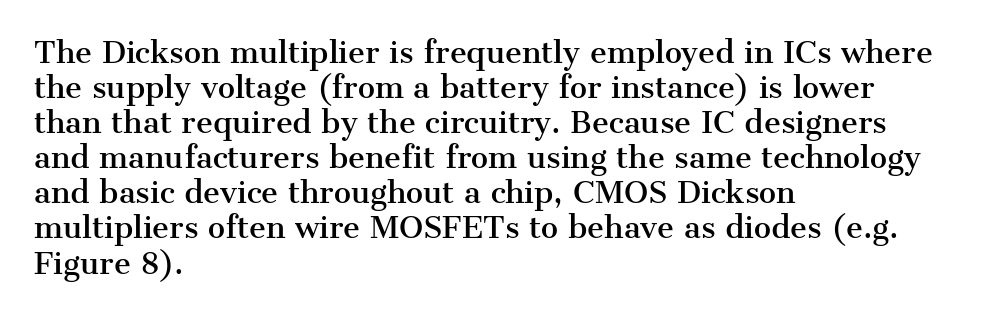
Layout note: lines flush left. You can tell it's not italic because the verticals are truly vertical. Letter spacing: default. Check where the strokes stop: tiny serifs finish them off. You could not count columns in this text — the font is proportionally spaced.
